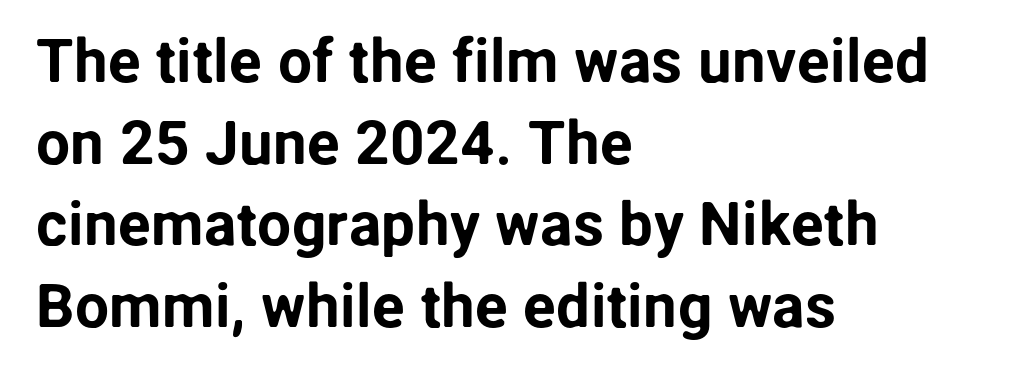
The image shows 61 px sans-serif type, upright; set left-aligned, normal line spacing (1.34x), normal letter spacing, not underlined; low stroke contrast and a medium x-height.
